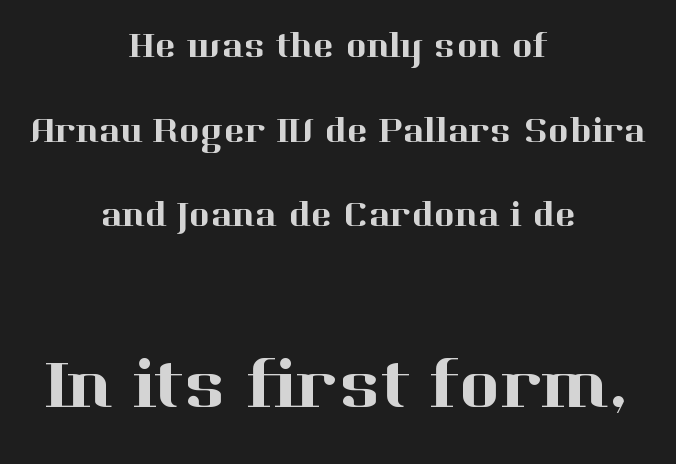
Loosely led — the rows are spread out. Caption: multi-line text, centered on the measure. Serifs: yes, visible at the terminals of the letterforms. The baseline area is clear. These lines are rendered in a variable-pitch font.
